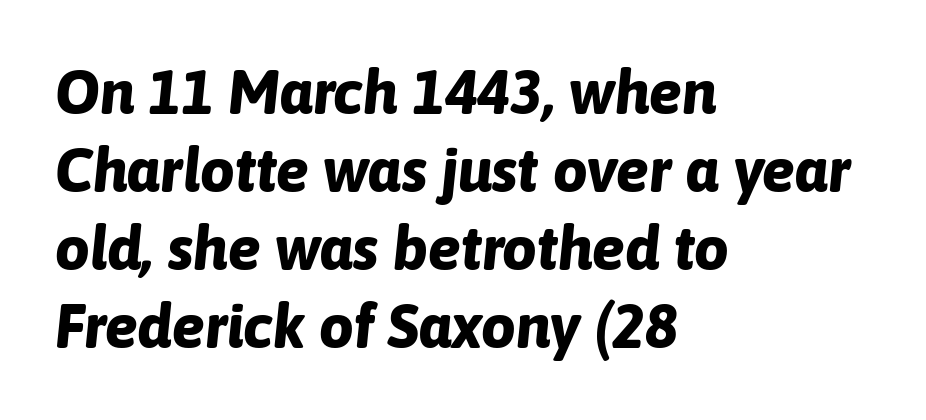
{"italic": "yes", "lean": "right", "slant_degrees": 6, "bold": "yes", "weight": "bold", "width": "normal", "stroke_contrast": "low", "x_height": "medium", "monospaced": "no", "underline": "no", "align": "left", "line_spacing": "normal", "line_spacing_ratio": 1.28, "letter_spacing": "normal", "letter_spacing_em": 0.0, "glyph_px": 61}
